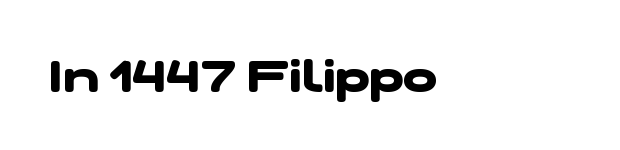
{"serif": "no", "bold": "yes", "weight": "heavy", "width": "wide", "stroke_contrast": "low", "x_height": "medium", "monospaced": "no", "underline": "no", "align": "left", "letter_spacing": "normal", "letter_spacing_em": 0.0, "glyph_px": 46}
